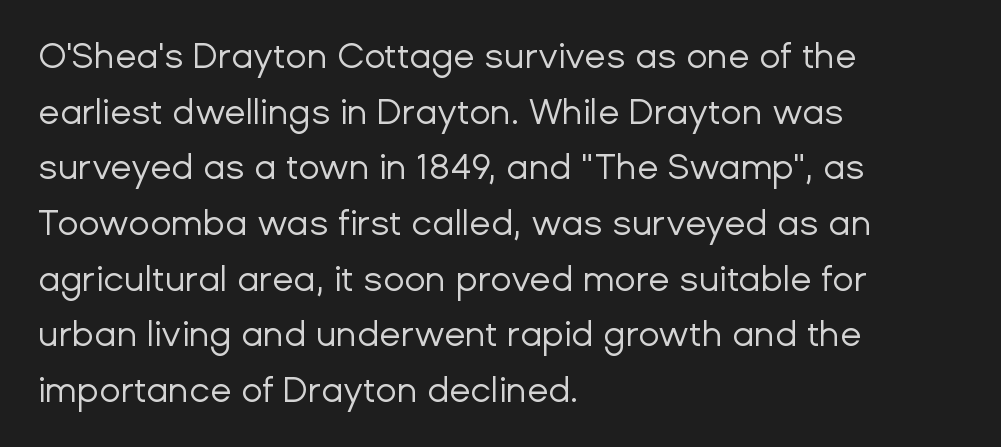
Q: Is the text bold? A: No.
Q: Is the text italic (slanted)? A: No, it is upright.
Q: Is the typeface a serif or a sans-serif typeface? A: Sans-serif.
Q: Is the text underlined? A: No.
Q: How is the paragraph aligned? A: Left-aligned.
Q: Is the spacing between letters normal or unusually wide? A: Normal.
Q: Is the spacing between lines tight, normal or loose? A: Normal.
Q: Width (condensed, normal, or wide)? A: Normal.
Q: Stroke contrast? A: Low.
Q: x-height? A: Medium.
Q: Monospaced? A: No.
